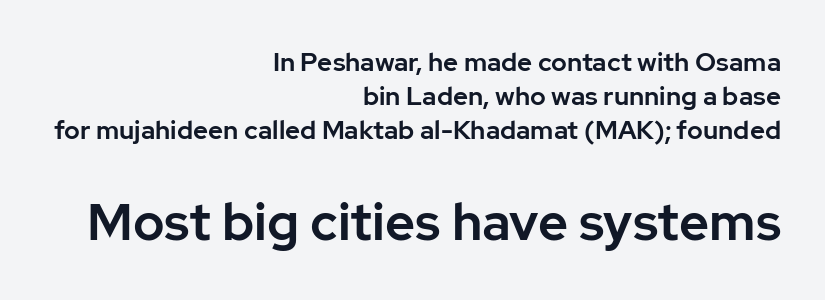
The type family on display is of the sans-serif kind. Bigger letters appear in the bottom chunk; the top chunk is reduced. The horizontal fit of the characters is conventional and even. Type without underlining. This rendering uses right alignment, leaving the left contour irregular. Compared with typical paragraphs, the rows here are spaced about the same.
